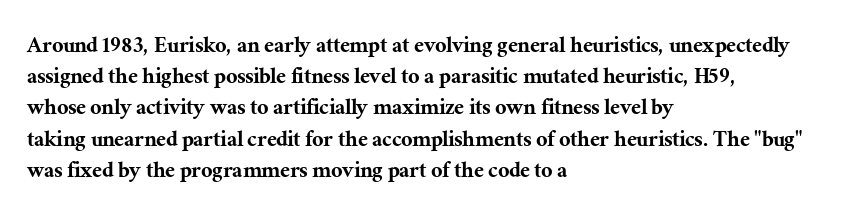
Q: Is the text italic (slanted)? A: No, it is upright.
Q: Is the text underlined? A: No.
Q: How is the paragraph aligned? A: Left-aligned.
Q: Is the spacing between letters normal or unusually wide? A: Normal.
Q: Is the spacing between lines tight, normal or loose? A: Normal.
